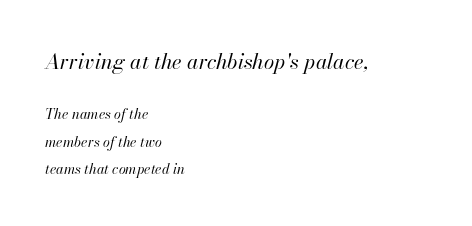
{"italic": "yes", "lean": "right", "slant_degrees": 13, "bold": "no", "underline": "no", "align": "left", "line_spacing": "loose", "line_spacing_ratio": 1.97, "letter_spacing": "normal", "letter_spacing_em": 0.0, "larger_block": "first", "size_ratio": 1.5, "glyph_px": 21}
